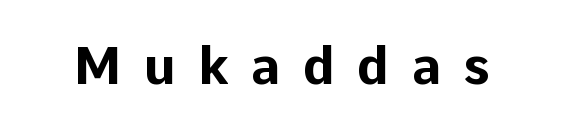
{"serif": "no", "italic": "no", "bold": "yes", "weight": "bold", "width": "normal", "stroke_contrast": "low", "x_height": "medium", "monospaced": "no", "underline": "no", "letter_spacing": "wide", "letter_spacing_em": 0.43, "glyph_px": 52}
